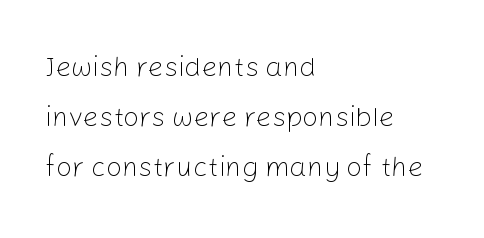
The image shows 28 px light sans-serif type, upright; set left-aligned, line spacing 1.78x, normal letter spacing, not underlined; low stroke contrast and a medium x-height.
